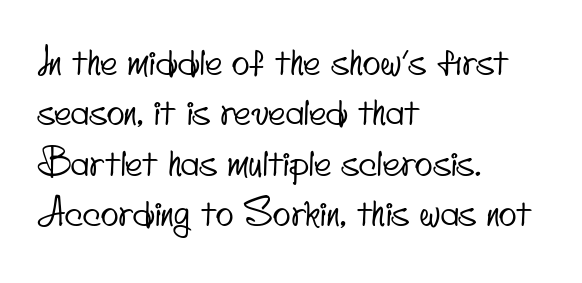
{"serif": "no", "width": "condensed", "stroke_contrast": "low", "x_height": "small", "monospaced": "no", "underline": "no", "align": "left", "line_spacing": "normal", "line_spacing_ratio": 1.36, "letter_spacing": "normal", "letter_spacing_em": 0.0, "glyph_px": 37}
